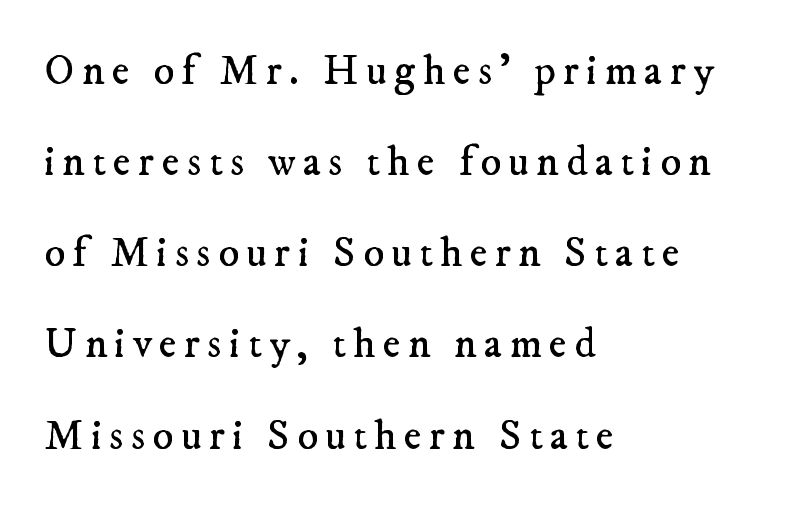
Think standard paragraph weight, or any step lighter than that. Clear beneath every line of the passage. Look at the bottom of the vertical strokes: they flare into serifs here. Notice the wide empty band between every row — that's loose leading.
